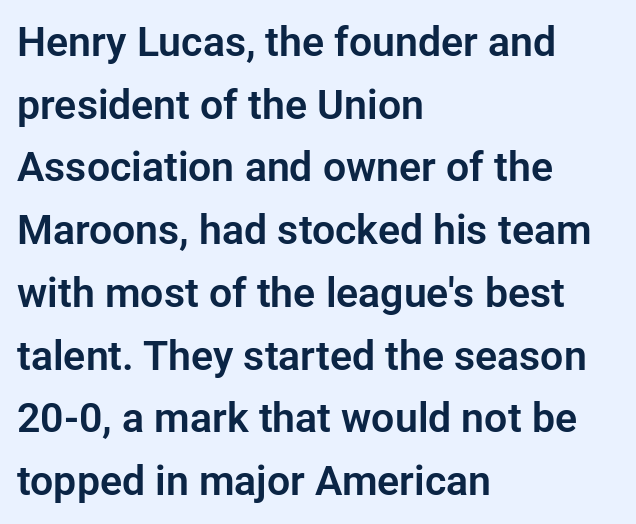
{"serif": "no", "italic": "no", "width": "normal", "stroke_contrast": "low", "x_height": "medium", "monospaced": "no", "underline": "no", "align": "left", "line_spacing": "normal", "line_spacing_ratio": 1.53, "letter_spacing": "normal", "letter_spacing_em": 0.0, "glyph_px": 41}
